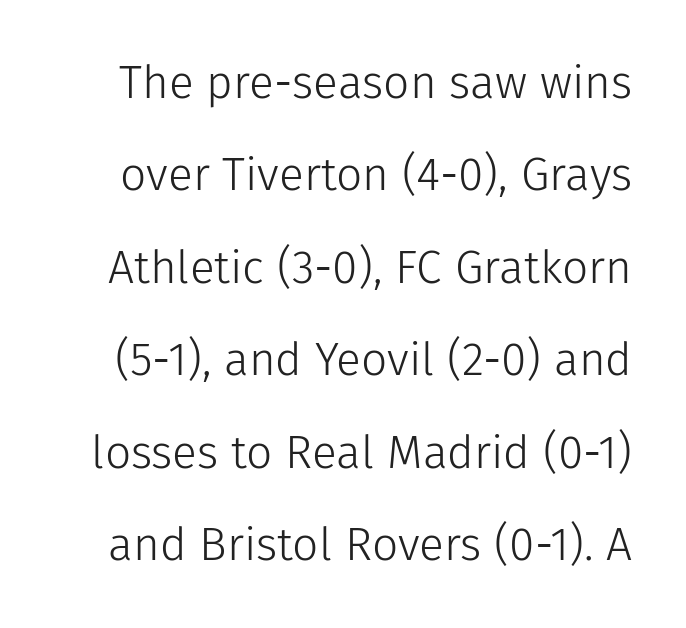
Q: Is the text bold? A: No.
Q: Is the text italic (slanted)? A: No, it is upright.
Q: Is the typeface a serif or a sans-serif typeface? A: Sans-serif.
Q: Is the text underlined? A: No.
Q: Is the spacing between letters normal or unusually wide? A: Normal.
Q: Is the spacing between lines tight, normal or loose? A: Loose.
Q: Width (condensed, normal, or wide)? A: Normal.
Q: Stroke contrast? A: Low.
Q: x-height? A: Medium.
Q: Monospaced? A: No.
